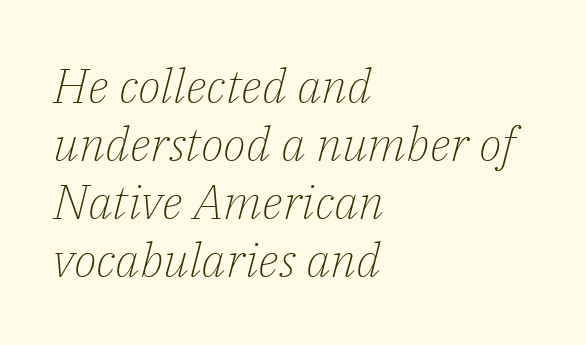
The image shows 48 px light serif type, italic (leaning right); set left-aligned, line spacing 1.21x, normal letter spacing, not underlined; low stroke contrast and a medium x-height.
